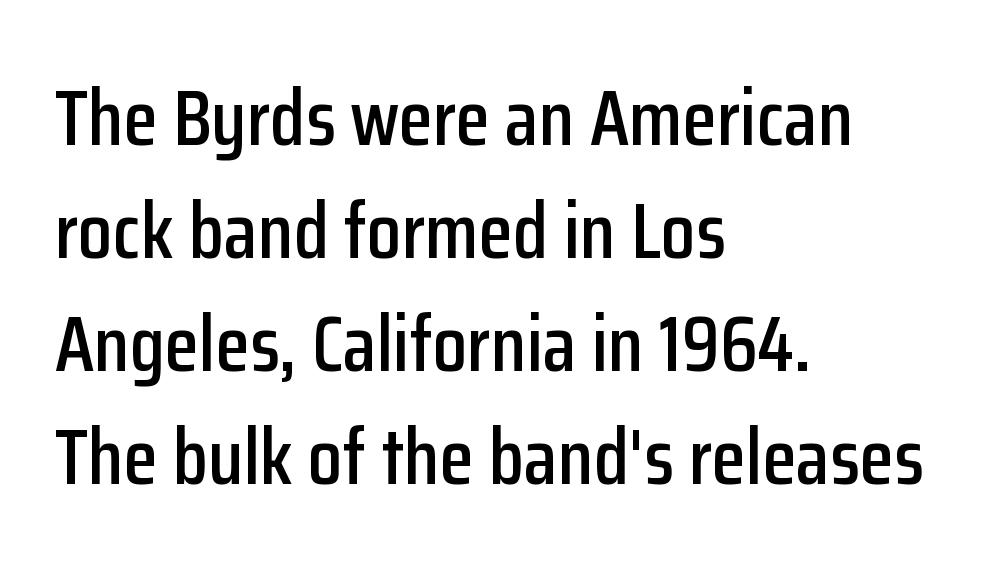
Q: Is the text italic (slanted)? A: No, it is upright.
Q: Is the typeface a serif or a sans-serif typeface? A: Sans-serif.
Q: Is the text underlined? A: No.
Q: How is the paragraph aligned? A: Left-aligned.
Q: Is the spacing between letters normal or unusually wide? A: Normal.
Q: Is the spacing between lines tight, normal or loose? A: Normal.
Q: Width (condensed, normal, or wide)? A: Condensed.
Q: Stroke contrast? A: Low.
Q: x-height? A: Medium.
Q: Monospaced? A: No.
